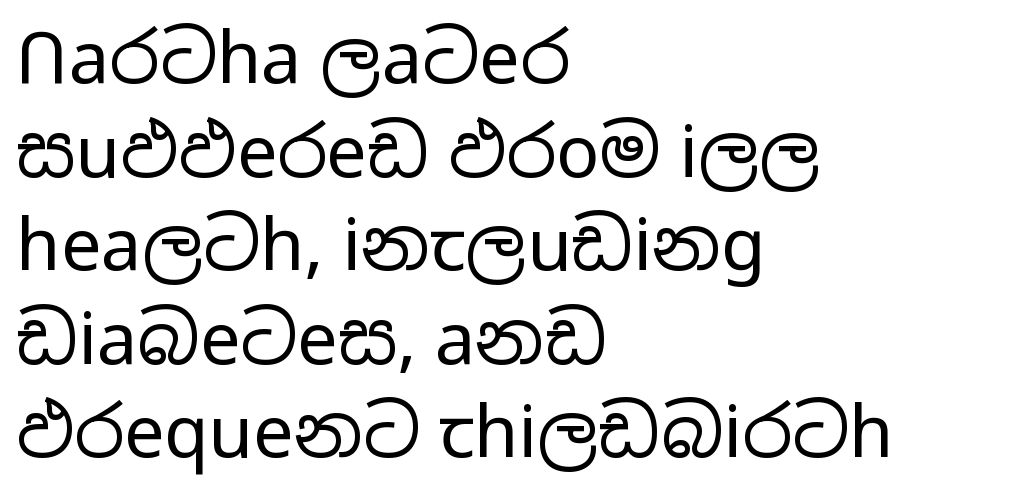
Does the leading feel generous? No, just average. The strokes carry an ordinary text weight at most. In terms of letterform style, serifs are entirely absent. Notice how the passage keeps a crisp vertical edge on the left only. Plain, unruled lines of type.
